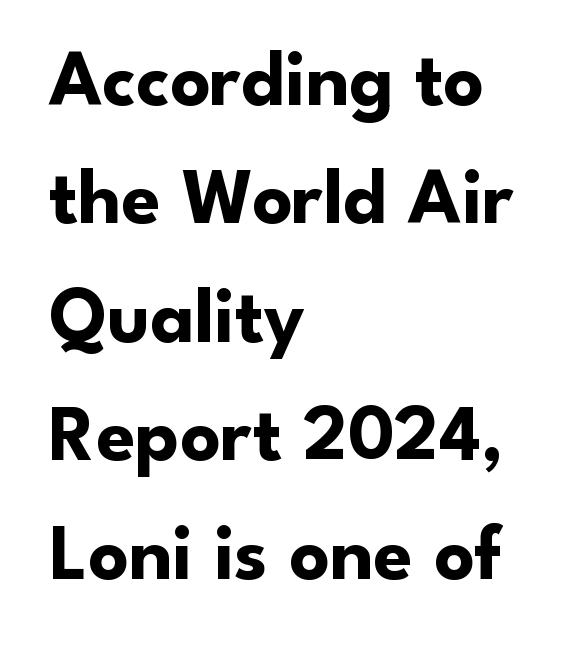
{"serif": "no", "italic": "no", "bold": "yes", "weight": "bold", "width": "normal", "stroke_contrast": "low", "x_height": "small", "monospaced": "no", "underline": "no", "align": "left", "line_spacing": "normal", "line_spacing_ratio": 1.5, "letter_spacing": "normal", "letter_spacing_em": 0.0, "glyph_px": 79}
